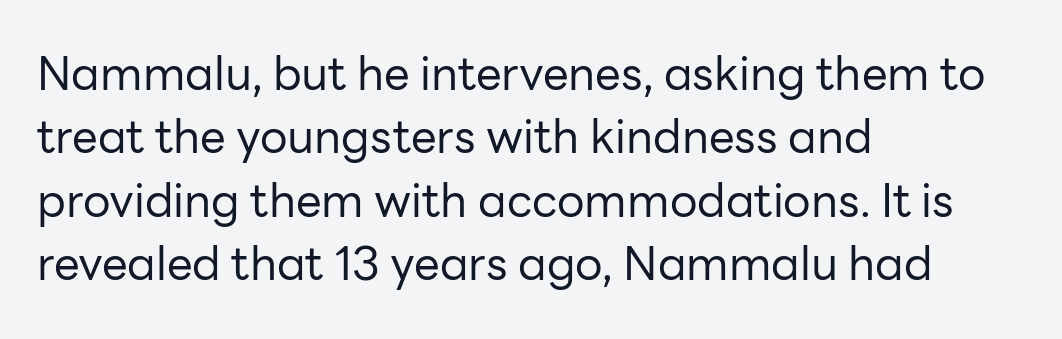
Each letter's strokes conclude bluntly, with no projecting serifs. Weight: regular or lighter. The foot of each line stays bare and open. Spacing verdict: proportional, widths tailored to each character. The lines in this sample share a left origin and differ only in where they stop.
